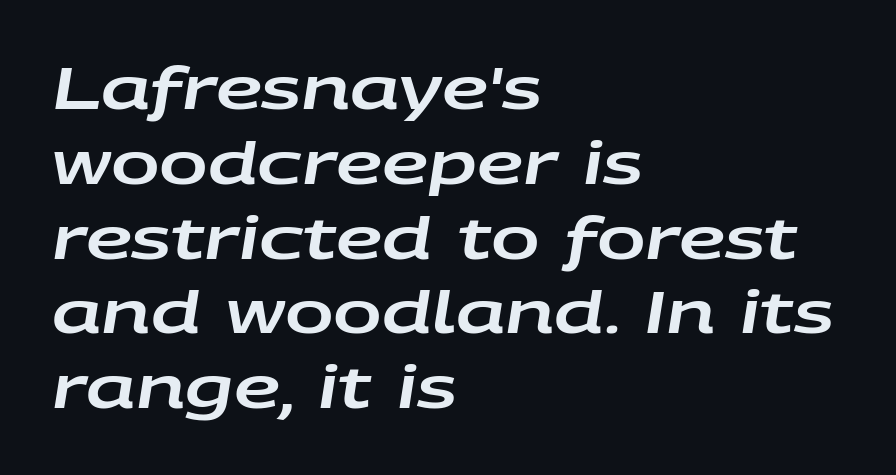
{"italic": "yes", "lean": "right", "slant_degrees": 9, "width": "wide", "stroke_contrast": "low", "x_height": "large", "monospaced": "no", "underline": "no", "align": "left", "line_spacing": "normal", "line_spacing_ratio": 1.29, "letter_spacing": "normal", "letter_spacing_em": 0.0, "glyph_px": 58}
